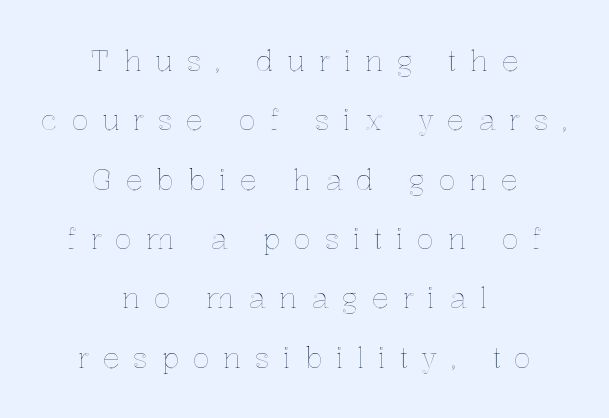
If you folded the block vertically in half, each line would mirror itself in length. Letters rest on an invisible, unmarked baseline. The face used here is proportionally spaced, like ordinary book or web type. Observe the wide spacing: letters keep a clear distance from each other. Loosely led — the rows are spread out. The typography opts for an upright posture over an oblique one.
